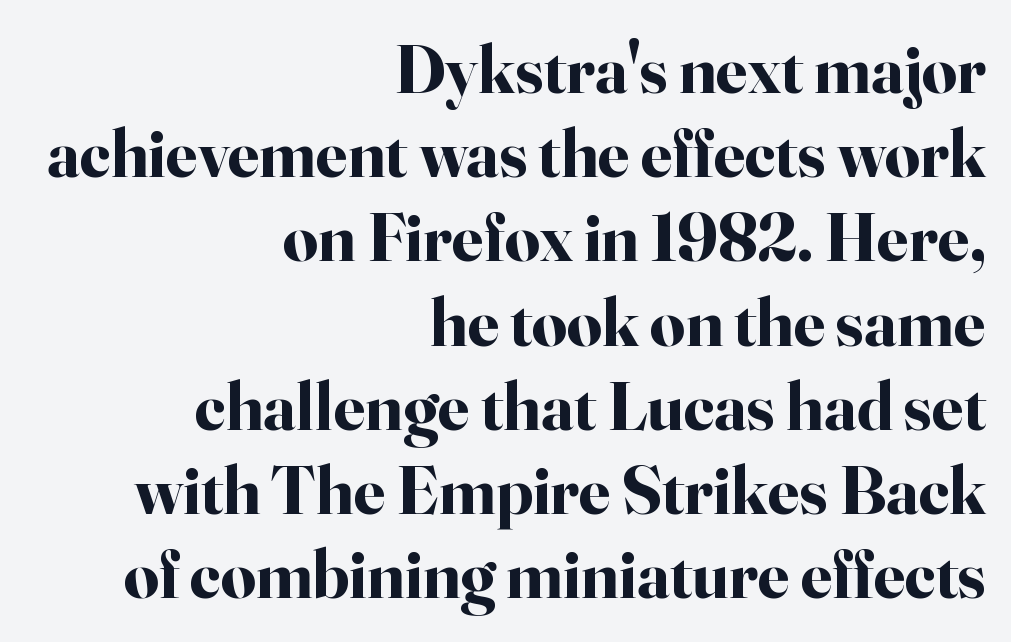
Small tapered or slab feet sit at the stroke ends, so this counts as serif. Horizontally, the lines are justified to the trailing edge only. Style check: upright. Stroke thickness is high; the sample reads as a true bold. Letter spacing: default.
